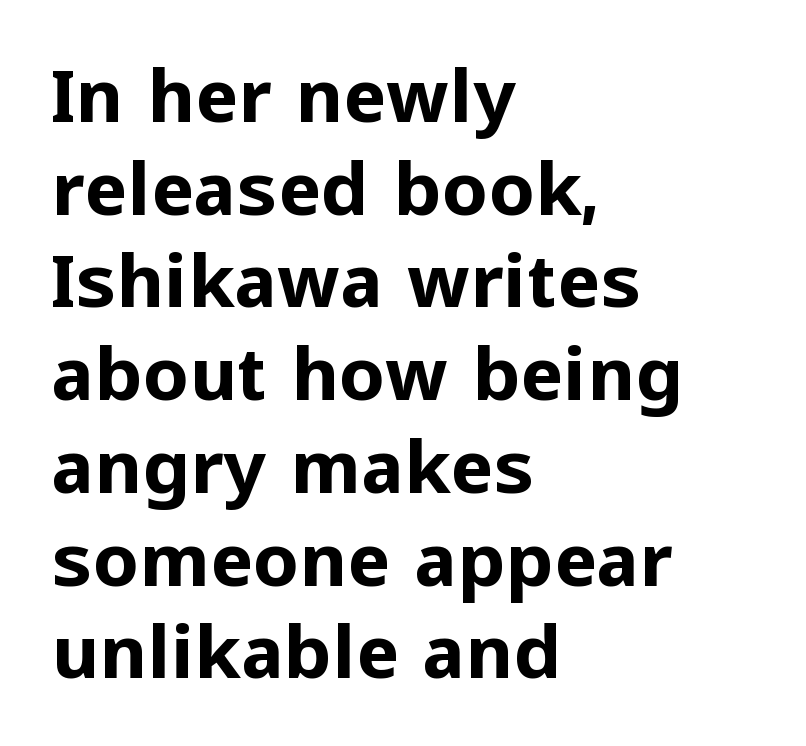
{"serif": "no", "italic": "no", "bold": "yes", "weight": "bold", "width": "normal", "stroke_contrast": "low", "x_height": "medium", "monospaced": "no", "underline": "no", "align": "left", "line_spacing": "normal", "line_spacing_ratio": 1.27, "letter_spacing": "normal", "letter_spacing_em": 0.0, "glyph_px": 73}
